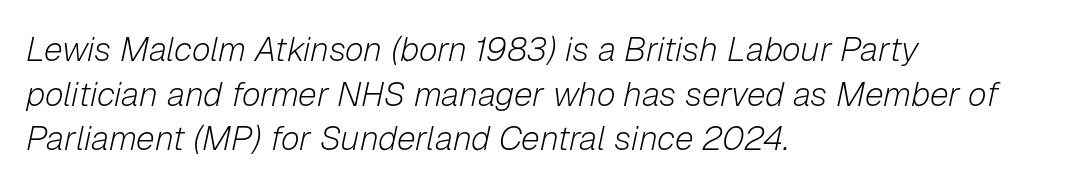
The image shows 34 px light type, italic (leaning right); set left-aligned, normal line spacing (1.31x), normal letter spacing, not underlined; low stroke contrast and a medium x-height.
